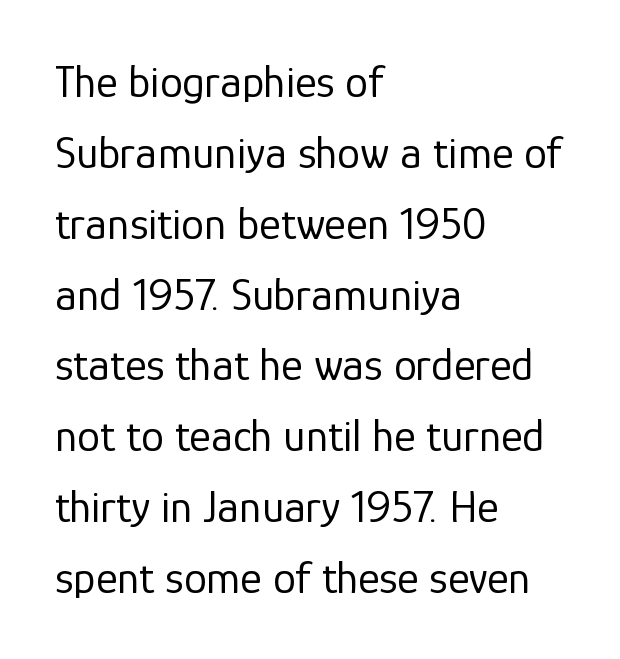
The image shows 46 px regular-weight sans-serif type, upright; set left-aligned, normal line spacing (1.54x), normal letter spacing, not underlined; low stroke contrast and a medium x-height.
